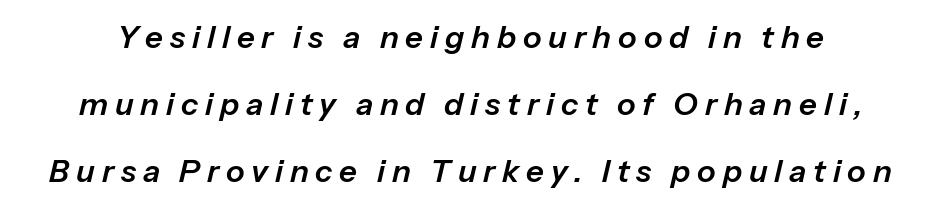
{"italic": "yes", "lean": "right", "slant_degrees": 13, "width": "normal", "stroke_contrast": "low", "x_height": "medium", "monospaced": "no", "underline": "no", "line_spacing": "loose", "line_spacing_ratio": 2.16, "letter_spacing": "wide", "letter_spacing_em": 0.22, "glyph_px": 31}
